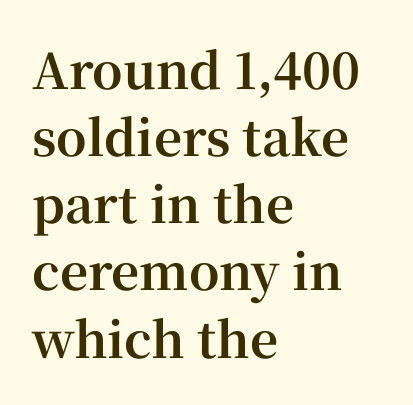
Q: Is the text bold? A: Yes.
Q: Is the text italic (slanted)? A: No, it is upright.
Q: Is the typeface a serif or a sans-serif typeface? A: Serif.
Q: Is the text underlined? A: No.
Q: How is the paragraph aligned? A: Left-aligned.
Q: Is the spacing between letters normal or unusually wide? A: Normal.
Q: Is the spacing between lines tight, normal or loose? A: Normal.
Q: Width (condensed, normal, or wide)? A: Normal.
Q: Stroke contrast? A: High.
Q: x-height? A: Medium.
Q: Monospaced? A: No.
